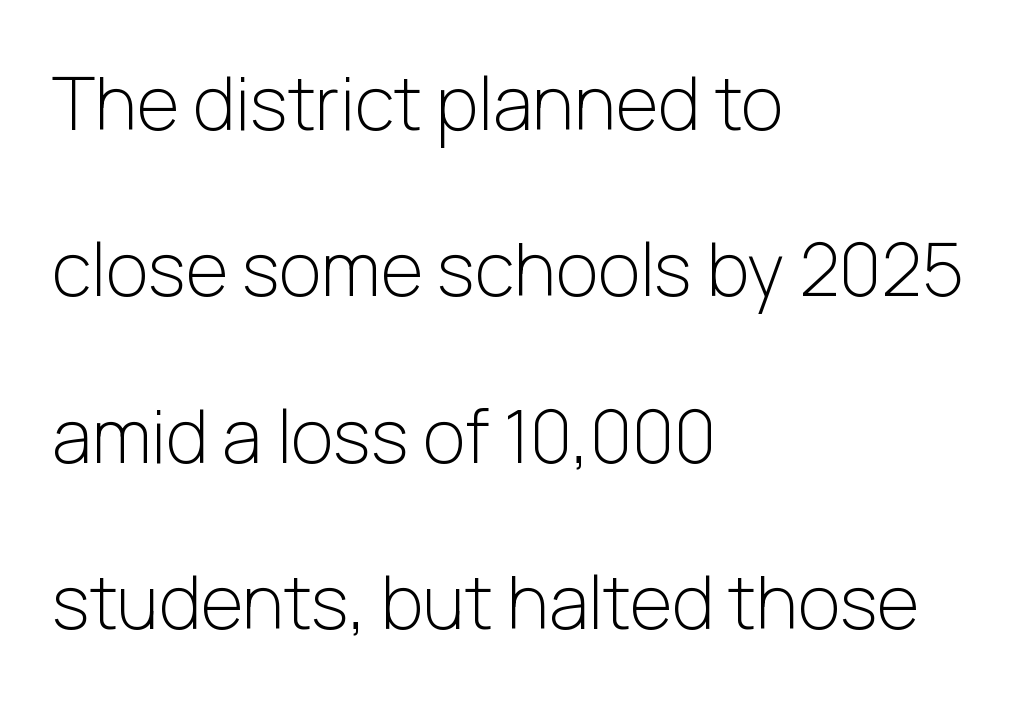
The image shows 73 px light sans-serif type, upright; set left-aligned, loose line spacing (2.28x), normal letter spacing, not underlined; low stroke contrast and a medium x-height.
